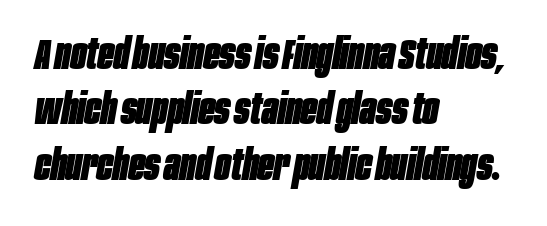
Q: Is the text bold? A: Yes.
Q: Is the text italic (slanted)? A: Yes, it leans right by about 10 degrees.
Q: Is the text underlined? A: No.
Q: How is the paragraph aligned? A: Left-aligned.
Q: Is the spacing between letters normal or unusually wide? A: Normal.
Q: Is the spacing between lines tight, normal or loose? A: Normal.
Q: Width (condensed, normal, or wide)? A: Condensed.
Q: Stroke contrast? A: Low.
Q: x-height? A: Large.
Q: Monospaced? A: No.
